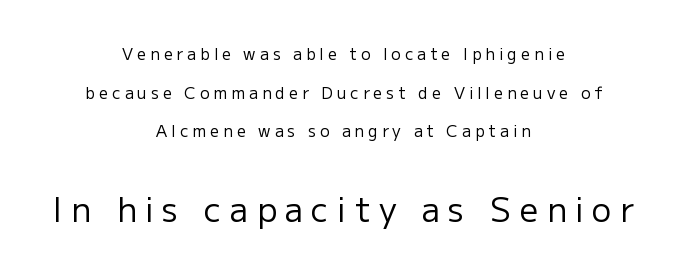
{"serif": "no", "italic": "no", "bold": "no", "weight": "regular", "width": "normal", "stroke_contrast": "low", "x_height": "medium", "monospaced": "no", "underline": "no", "align": "center", "line_spacing": "loose", "line_spacing_ratio": 2.41, "letter_spacing": "wide", "letter_spacing_em": 0.25, "larger_block": "second", "size_ratio": 2.06, "glyph_px": 33}
